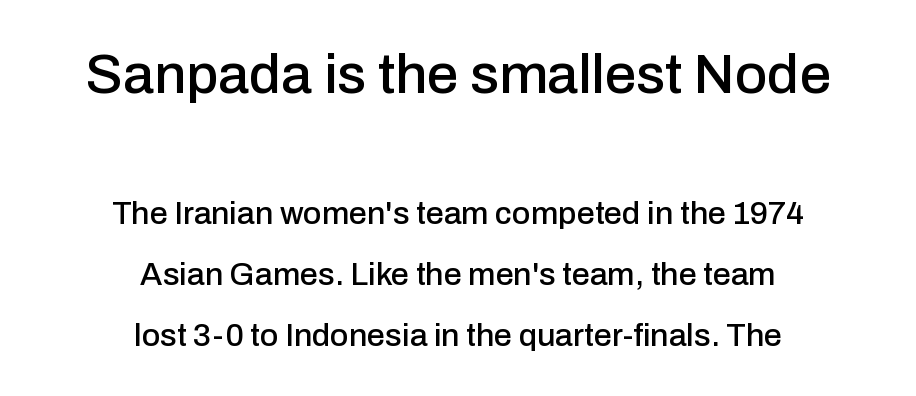
Posture: straight, roman, zero tilt. The designer gave the opening block more size than the closing block. Bare-footed words on every line. In terms of letterform style, serifs are entirely absent. The setting favours the middle, as headings and verse often do.
